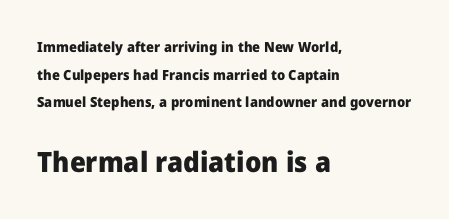
The letters are bold, with thick, heavy strokes. The letters advance in unequal steps, a hallmark of proportional type. What's the leading like? Stretched, with rows far apart. A clean baseline with only descenders dipping below it. The rendering enlarges the type as you move from the upper chunk to the lower. These lines are set flush left with a ragged right edge.
